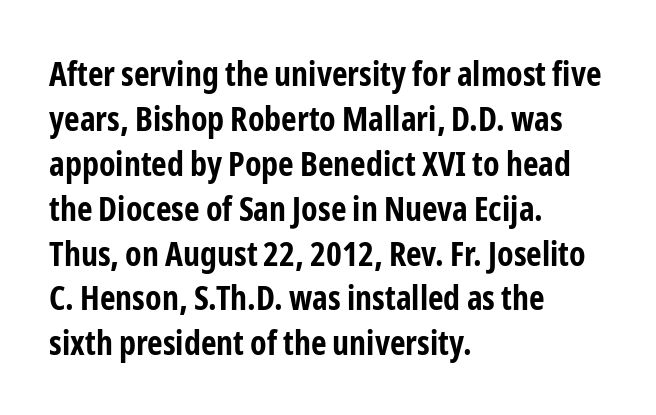
{"serif": "no", "italic": "no", "bold": "yes", "weight": "bold", "width": "condensed", "stroke_contrast": "low", "x_height": "medium", "monospaced": "no", "underline": "no", "align": "left", "line_spacing": "normal", "line_spacing_ratio": 1.32, "letter_spacing": "normal", "letter_spacing_em": 0.0, "glyph_px": 34}
